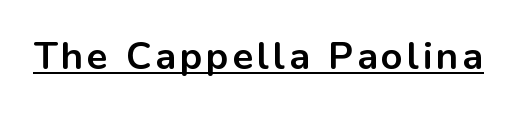
Stroke terminals: plain, sans-serif. The typesetting leans heavy: a genuine bold. This is roman type, the default non-slanted kind. Compared with undecorated copy, this sample adds a rule below the words.
